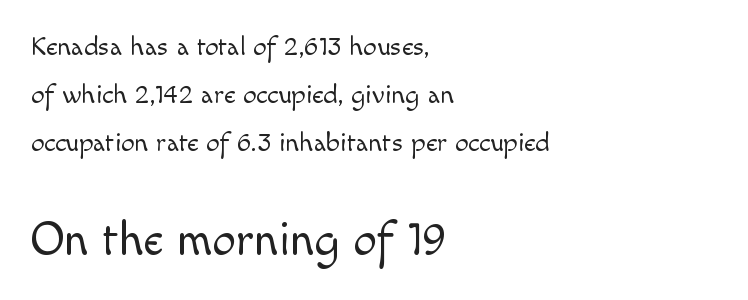
In terms of letterform style, serifs are entirely absent. The face used here is proportionally spaced, like ordinary book or web type. Type size steps up from the first block to the second. The line texture is even and compact thanks to regular tracking.
